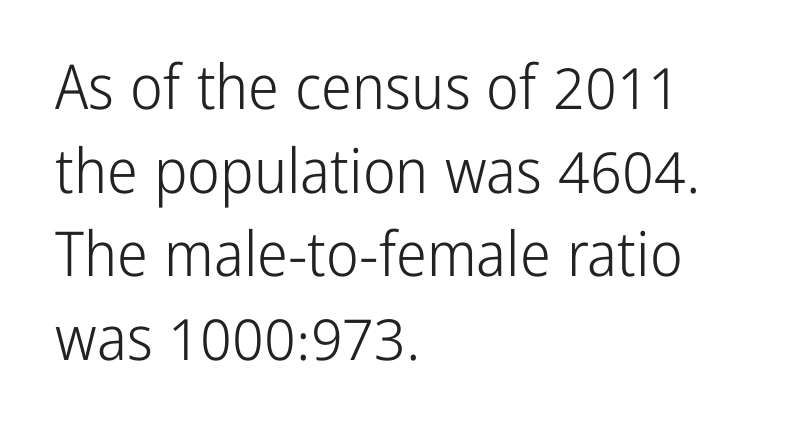
{"serif": "no", "italic": "no", "bold": "no", "weight": "light", "width": "condensed", "stroke_contrast": "low", "x_height": "medium", "monospaced": "no", "underline": "no", "align": "left", "line_spacing": "normal", "line_spacing_ratio": 1.35, "letter_spacing": "normal", "letter_spacing_em": 0.0, "glyph_px": 62}
